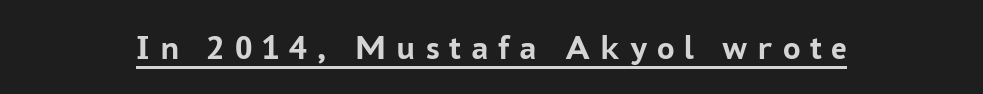
Emphasis by weight is at full strength: bold. You can tell from the bare stems that sans-serif type was used. What stands out about the letter spacing? Its width — letters are far apart. Spacing verdict: proportional, widths tailored to each character. Decoration check: the copy is underlined. Rendered with straight, roman letterforms.
